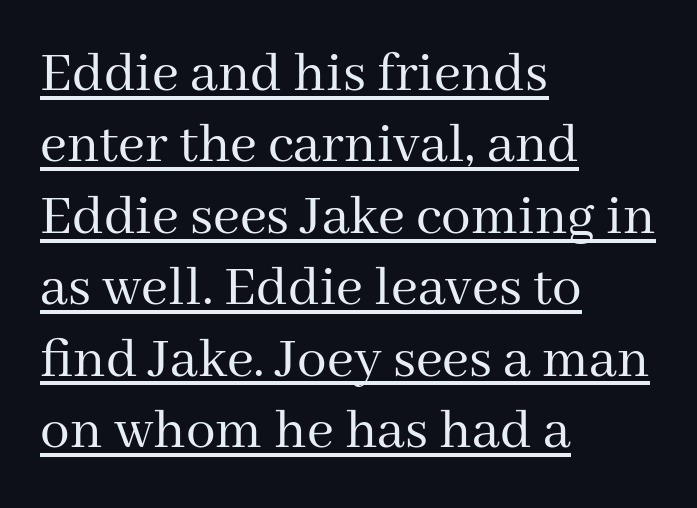
The image shows 59 px regular-weight serif type, upright; set left-aligned, line spacing 1.21x, normal letter spacing, underlined; medium stroke contrast and a medium x-height.
